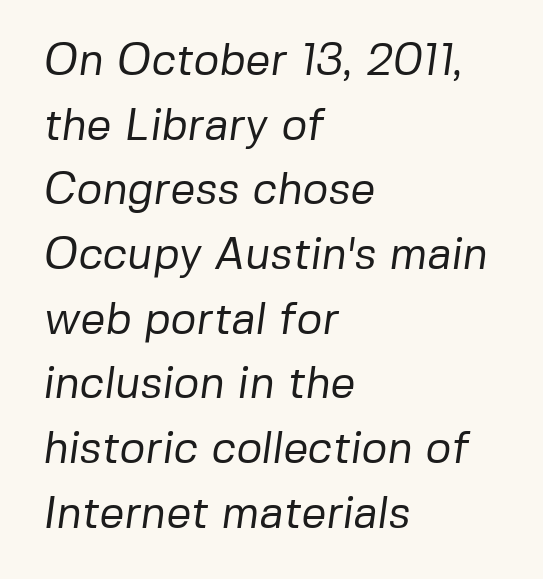
Notice how descenders clear the ascenders below comfortably — that's standard leading. The passage is arranged the way most books set body copy — flush left. The line texture is even and compact thanks to regular tracking. Descender tails drop into unmarked territory.
